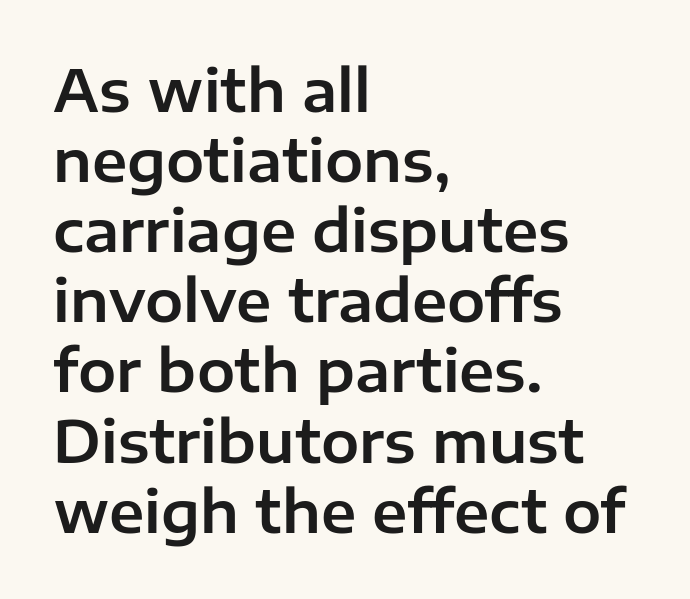
Bare-footed words on every line. These lines keep a tight, regular rhythm from letter to letter. Font category for this specimen: sans-serif. Does the lettering tilt? It doesn't — this is upright. Line starts are locked; line ends wander.
